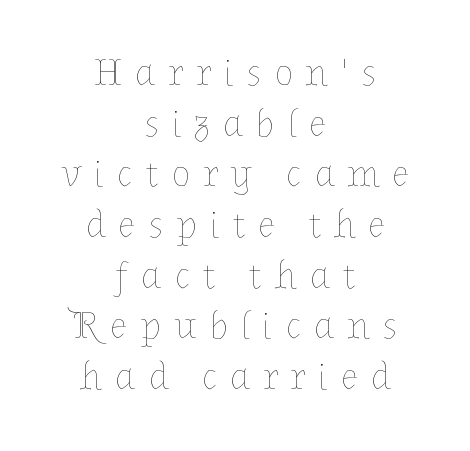
Q: Is the text bold? A: No.
Q: Is the text italic (slanted)? A: No, it is upright.
Q: Is the text underlined? A: No.
Q: How is the paragraph aligned? A: Centered.
Q: Is the spacing between letters normal or unusually wide? A: Unusually wide.
Q: Is the spacing between lines tight, normal or loose? A: Normal.
Q: Width (condensed, normal, or wide)? A: Normal.
Q: Stroke contrast? A: Low.
Q: x-height? A: Medium.
Q: Monospaced? A: No.
